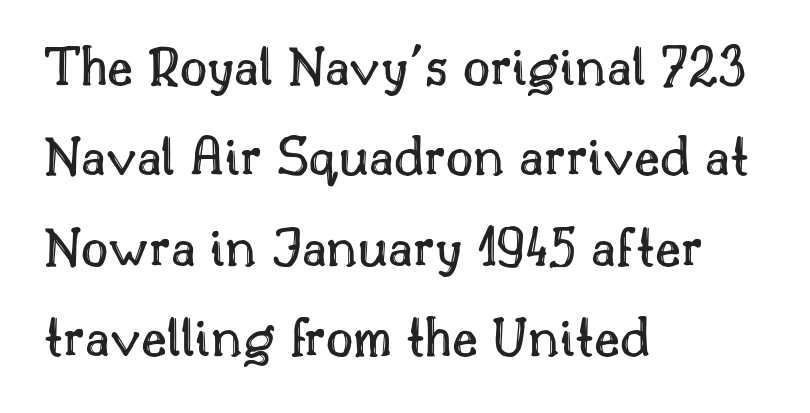
The image shows 59 px text type, upright; set left-aligned, normal line spacing (1.53x), normal letter spacing, not underlined; a small x-height.
